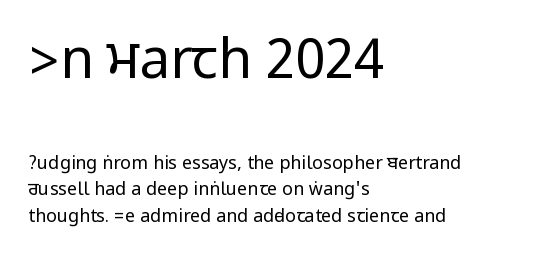
{"serif": "no", "italic": "no", "bold": "no", "weight": "regular", "width": "condensed", "stroke_contrast": "low", "underline": "no", "align": "left", "line_spacing": "normal", "line_spacing_ratio": 1.49, "letter_spacing": "normal", "letter_spacing_em": 0.0, "larger_block": "first", "size_ratio": 3.0, "glyph_px": 54}
